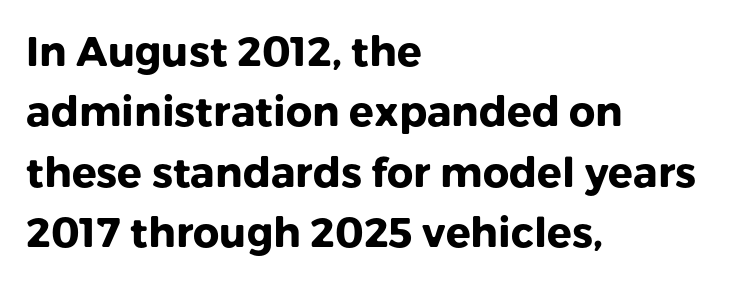
Q: Is the text bold? A: Yes.
Q: Is the text italic (slanted)? A: No, it is upright.
Q: Is the typeface a serif or a sans-serif typeface? A: Sans-serif.
Q: Is the text underlined? A: No.
Q: How is the paragraph aligned? A: Left-aligned.
Q: Is the spacing between letters normal or unusually wide? A: Normal.
Q: Is the spacing between lines tight, normal or loose? A: Normal.
Q: Width (condensed, normal, or wide)? A: Normal.
Q: Stroke contrast? A: Low.
Q: x-height? A: Medium.
Q: Monospaced? A: No.
